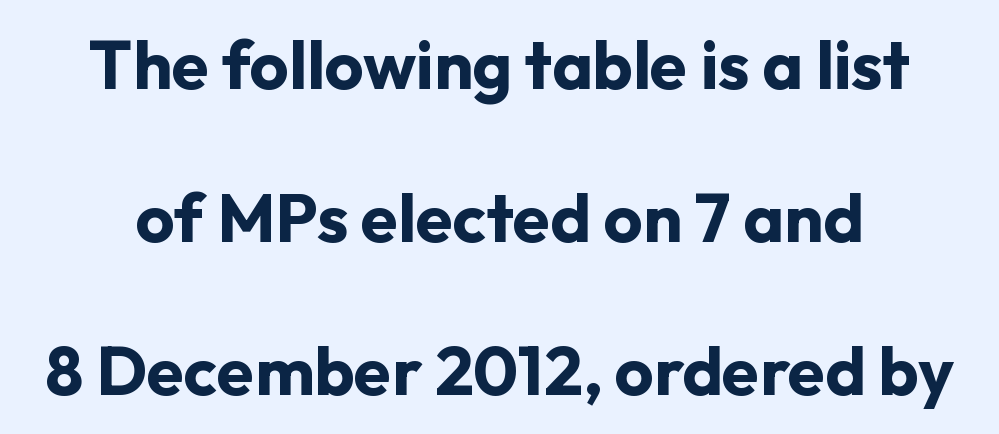
{"serif": "no", "italic": "no", "bold": "yes", "weight": "bold", "width": "normal", "stroke_contrast": "low", "x_height": "medium", "monospaced": "no", "underline": "no", "line_spacing": "loose", "line_spacing_ratio": 2.25, "letter_spacing": "normal", "letter_spacing_em": 0.0, "glyph_px": 68}
